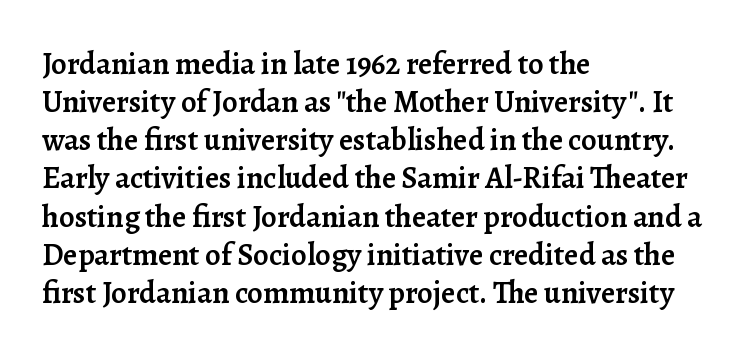
The image shows 31 px semibold serif type, upright; set left-aligned, line spacing 1.23x, normal letter spacing, not underlined; low stroke contrast and a medium x-height.
